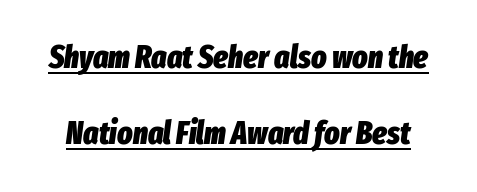
The passage shown is emphatically bold. The lines are spread far apart with generous leading. Honestly, the underline is the first thing you notice here. The letters sit at their default tracking, neither squeezed nor spread. Is this a fixed-width face? No — the glyphs have proportional, varying widths.
